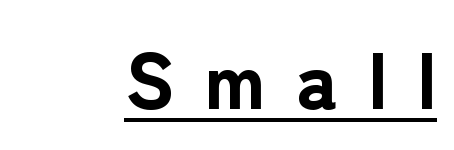
Q: Is the text bold? A: Yes.
Q: Is the text italic (slanted)? A: No, it is upright.
Q: Is the typeface a serif or a sans-serif typeface? A: Sans-serif.
Q: Is the text underlined? A: Yes.
Q: How is the paragraph aligned? A: Right-aligned.
Q: Is the spacing between letters normal or unusually wide? A: Unusually wide.
Q: Width (condensed, normal, or wide)? A: Normal.
Q: Stroke contrast? A: Low.
Q: x-height? A: Medium.
Q: Monospaced? A: No.
